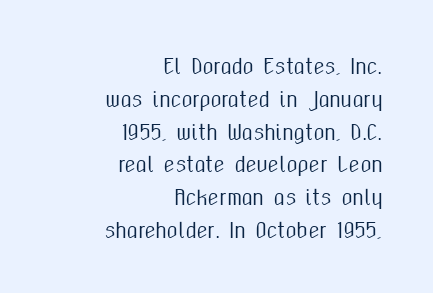
Does extra space separate the letters? No, they use regular spacing. All the whitespace from short lines collects on the left. In terms of posture, this sample is upright. The lines sit at an ordinary, default distance from one another. No word sits above an underline.
